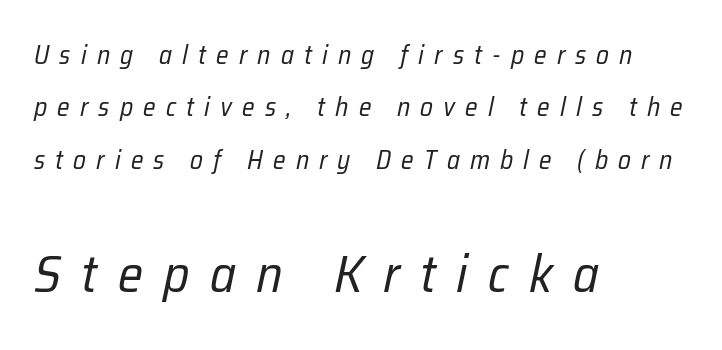
Q: Is the text bold? A: No.
Q: Is the text italic (slanted)? A: Yes, it leans right by about 12 degrees.
Q: Is the text underlined? A: No.
Q: How is the paragraph aligned? A: Left-aligned.
Q: Is the spacing between letters normal or unusually wide? A: Unusually wide.
Q: Is the spacing between lines tight, normal or loose? A: Loose.
Q: Which block of text is set in a larger size, the first (top) or the second (bottom)? A: The second (bottom) one.
Q: Width (condensed, normal, or wide)? A: Condensed.
Q: Stroke contrast? A: Low.
Q: x-height? A: Medium.
Q: Monospaced? A: No.
